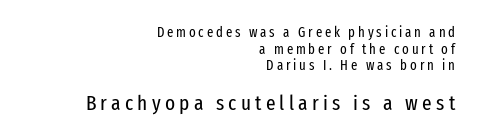
The tracking reads as deliberately expanded to a designer's eye. Words float on clear page, feet unadorned. The composition opens small and finishes big. Ink coverage per letter is moderate at most. Visually the block forms a straight wall on the right and a jagged coastline on the left. Upright lettering throughout.
